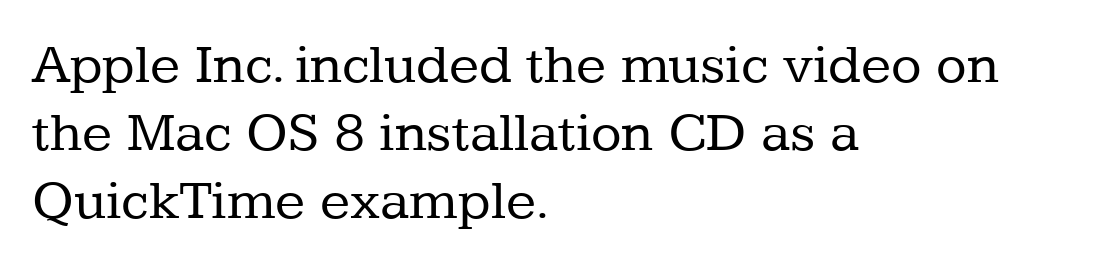
Character widths vary here, with narrow letters taking less room than wide ones. Letters have the restrained weight of plain body copy at most. Ordinary non-slanted type is in use. Is this a sans? No — the strokes have serifs.
